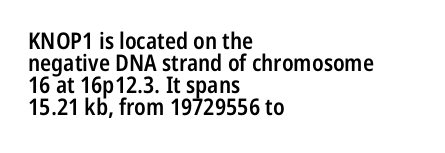
{"italic": "no", "bold": "semi", "underline": "no", "align": "left", "line_spacing": "tight", "line_spacing_ratio": 0.96, "letter_spacing": "normal", "letter_spacing_em": 0.0, "glyph_px": 23}
